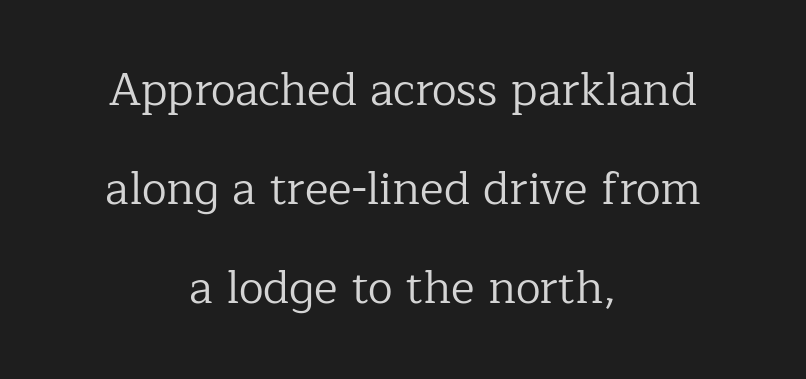
The image shows 45 px regular-weight serif type, upright; set centered, loose line spacing (2.2x), normal letter spacing, not underlined; low stroke contrast and a medium x-height.
